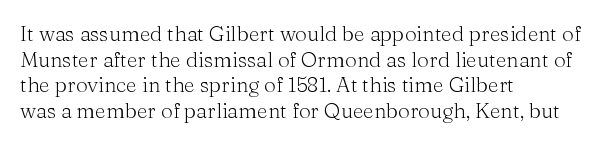
{"italic": "no", "bold": "no", "underline": "no", "align": "left", "line_spacing_ratio": 1.22, "letter_spacing": "normal", "letter_spacing_em": 0.0, "glyph_px": 21}
